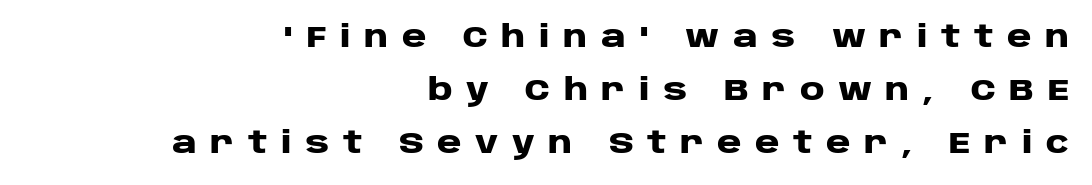
Q: Is the text bold? A: Yes.
Q: Is the text italic (slanted)? A: No, it is upright.
Q: Is the typeface a serif or a sans-serif typeface? A: Sans-serif.
Q: Is the text underlined? A: No.
Q: How is the paragraph aligned? A: Right-aligned.
Q: Is the spacing between letters normal or unusually wide? A: Unusually wide.
Q: Width (condensed, normal, or wide)? A: Wide.
Q: Stroke contrast? A: Low.
Q: x-height? A: Large.
Q: Monospaced? A: No.
